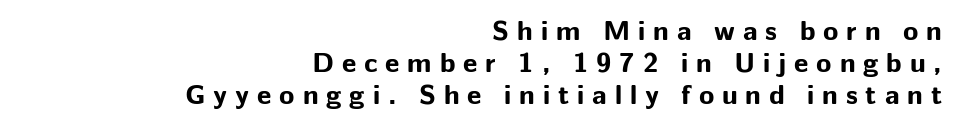
The image shows 28 px bold sans-serif type, upright; set right-aligned, tight line spacing (1.15x), unusually wide letter spacing (+0.28 em), not underlined; low stroke contrast and a medium x-height.
